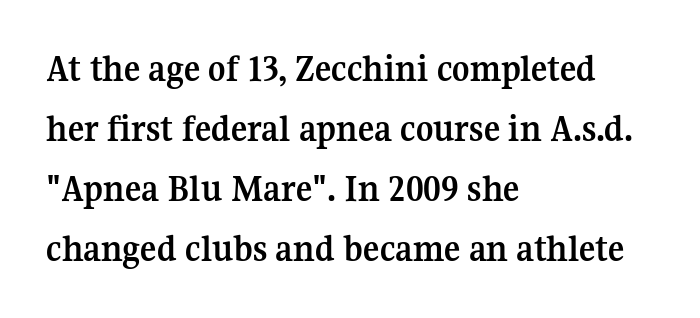
{"serif": "yes", "italic": "no", "bold": "yes", "weight": "semibold", "width": "normal", "stroke_contrast": "medium", "x_height": "medium", "monospaced": "no", "underline": "no", "align": "left", "line_spacing": "normal", "line_spacing_ratio": 1.58, "letter_spacing": "normal", "letter_spacing_em": 0.0, "glyph_px": 38}
